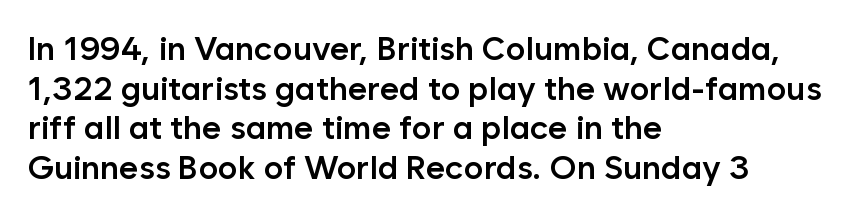
Left-aligned paragraph, ragged on the right. A typesetter would call this proportional, since set widths differ per character. As a designer I'd log this as weight 600, semibold. Stroke terminals: plain, sans-serif. Honestly, the letter spacing is just normal — you wouldn't notice it. Underlining? Definitely not there.
